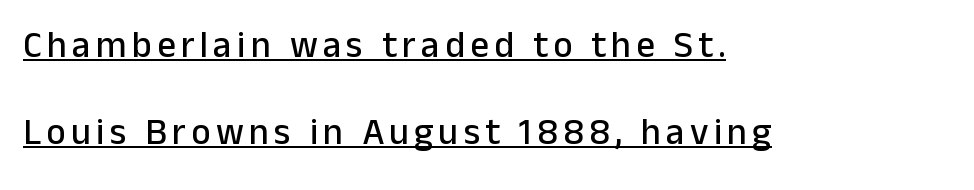
Q: Is the text italic (slanted)? A: No, it is upright.
Q: Is the typeface a serif or a sans-serif typeface? A: Sans-serif.
Q: Is the text underlined? A: Yes.
Q: How is the paragraph aligned? A: Left-aligned.
Q: Is the spacing between lines tight, normal or loose? A: Loose.
Q: Width (condensed, normal, or wide)? A: Normal.
Q: Stroke contrast? A: Low.
Q: x-height? A: Medium.
Q: Monospaced? A: No.
